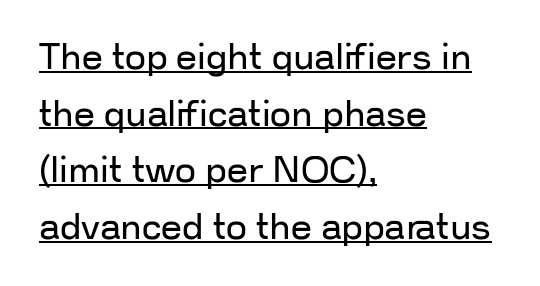
{"serif": "no", "italic": "no", "bold": "no", "weight": "regular", "width": "normal", "stroke_contrast": "low", "x_height": "medium", "monospaced": "no", "underline": "yes", "align": "left", "line_spacing": "normal", "line_spacing_ratio": 1.53, "letter_spacing": "normal", "letter_spacing_em": 0.0, "glyph_px": 37}
